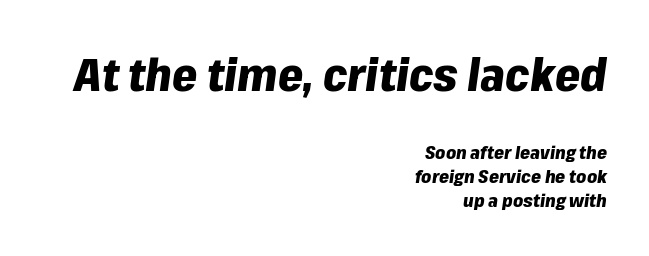
Each letter keeps its own natural width here, so spacing adapts to shape. A typesetter would call this zero additional tracking. The zone under the glyphs is completely vacant. The rendering applies a slant to the glyphs. These lines sit exactly where default settings would place them. Alignment: flush right.
